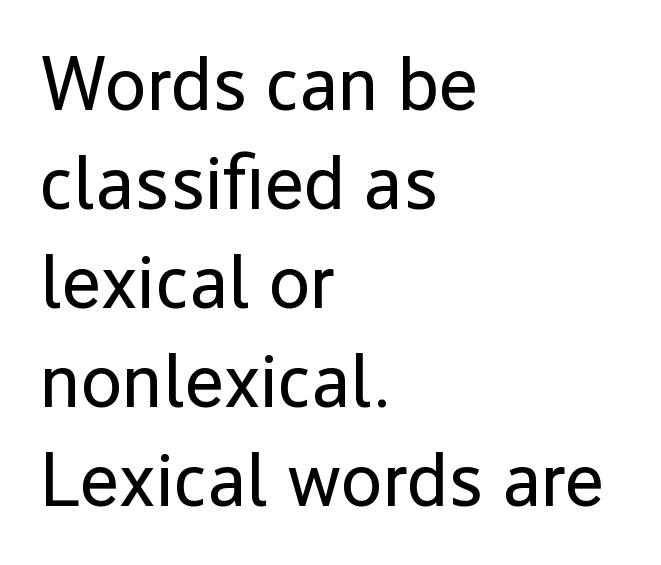
The passage shown is typed in a proportional face where columns would drift. You can tell from the bare stems that sans-serif type was used. The specimen omits any rule beneath the text block's lines. Is there any slant? The stems are plumb. Reading down the column, the eye jumps a familiar distance to each next line. The paragraph shown leans on its left margin.
